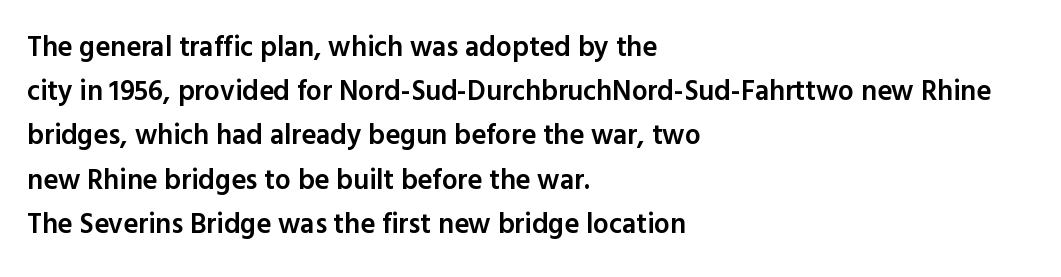
The image shows 28 px semibold sans-serif type, upright; set left-aligned, normal line spacing (1.58x), normal letter spacing, not underlined; a medium x-height.
